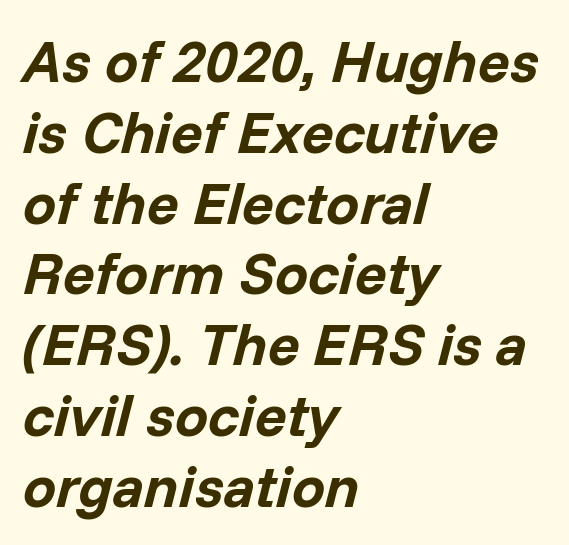
Which margin do the lines hug? The left one — the right edge is uneven. Notice how the stems are inclined rather than vertical — that's the hallmark of italics. Anything drawn beneath the words? Only blank space. Honestly, the letter spacing is just normal — you wouldn't notice it.
